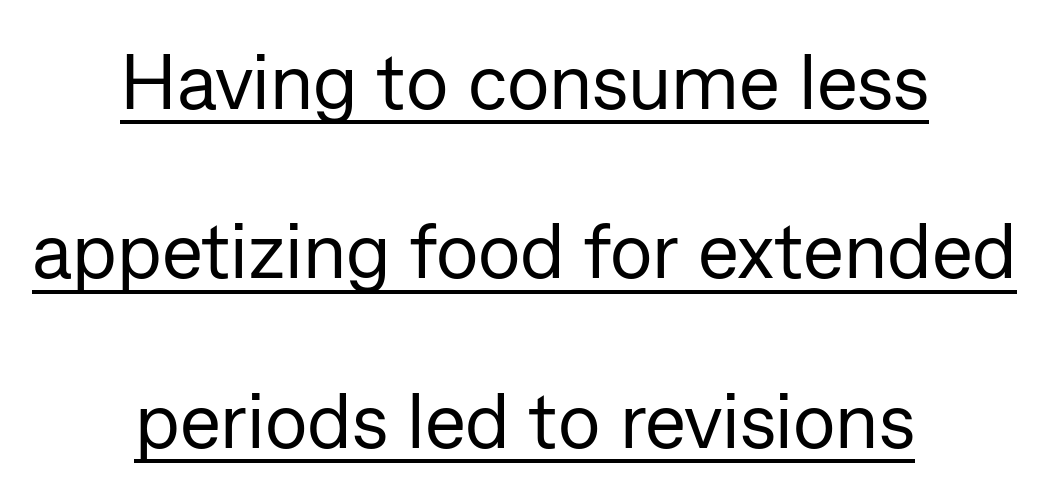
Inter-character spacing is left at the font's built-in metrics. Is this a fixed-width face? No — the glyphs have proportional, varying widths. Compared with undecorated copy, this sample adds a rule below the words. Notice the wide empty band between every row — that's loose leading. The paragraph has two soft edges and a firm central axis.
